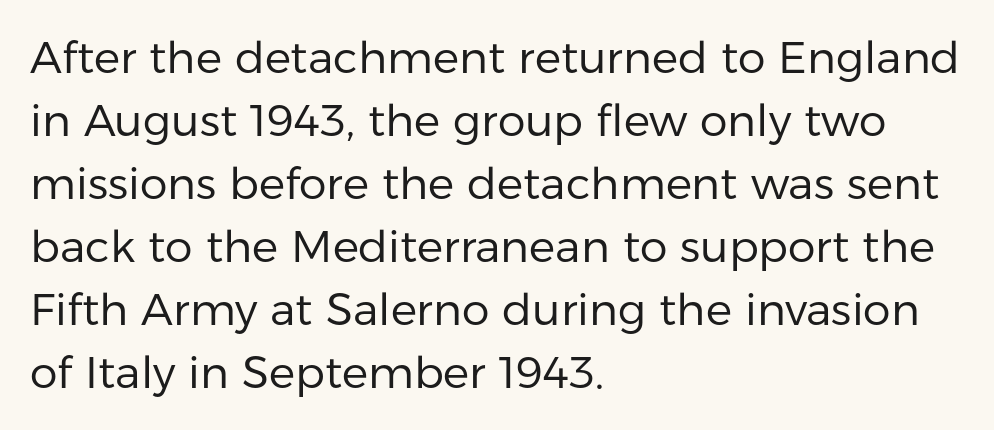
{"serif": "no", "italic": "no", "bold": "no", "weight": "regular", "width": "normal", "stroke_contrast": "low", "x_height": "medium", "monospaced": "no", "underline": "no", "align": "left", "line_spacing": "normal", "line_spacing_ratio": 1.43, "letter_spacing": "normal", "letter_spacing_em": 0.0, "glyph_px": 44}
